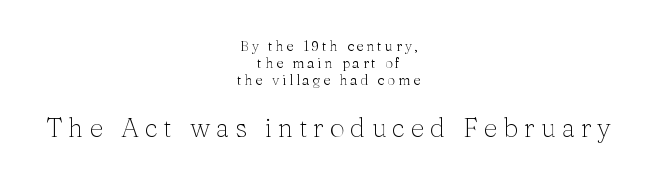
The image shows 27 px text type, upright; set centered, line spacing 1.23x, unusually wide letter spacing (+0.21 em), not underlined; the second (bottom) block is 1.93x larger.
